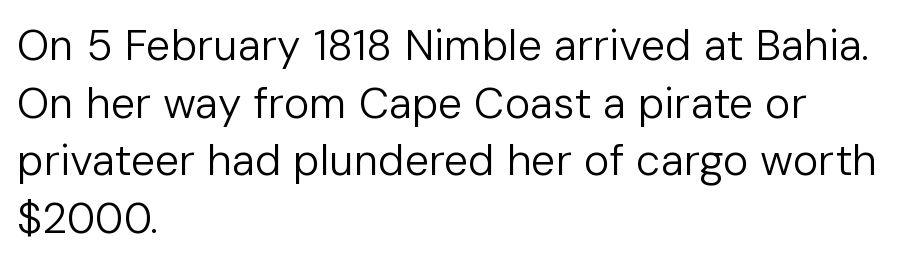
Q: Is the text bold? A: No.
Q: Is the text italic (slanted)? A: No, it is upright.
Q: Is the typeface a serif or a sans-serif typeface? A: Sans-serif.
Q: Is the text underlined? A: No.
Q: How is the paragraph aligned? A: Left-aligned.
Q: Is the spacing between letters normal or unusually wide? A: Normal.
Q: Is the spacing between lines tight, normal or loose? A: Normal.
Q: Width (condensed, normal, or wide)? A: Normal.
Q: Stroke contrast? A: Low.
Q: x-height? A: Medium.
Q: Monospaced? A: No.
